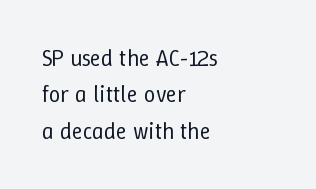
Compared with typical paragraphs, the rows here are spaced about the same. The letterforms sit at book weight or below. Ascenders rise straight up at ninety degrees. The lines are quadded left. Check the space under the baseline: it is left empty. Tracking value appears to be zero — textbook default spacing.
